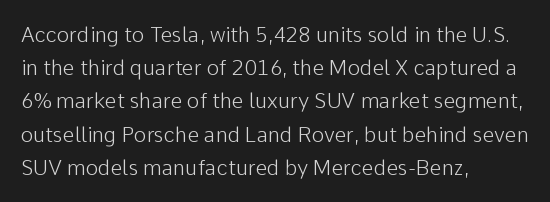
{"italic": "no", "bold": "no", "underline": "no", "align": "left", "line_spacing": "normal", "line_spacing_ratio": 1.58, "letter_spacing": "normal", "letter_spacing_em": 0.0, "glyph_px": 21}
